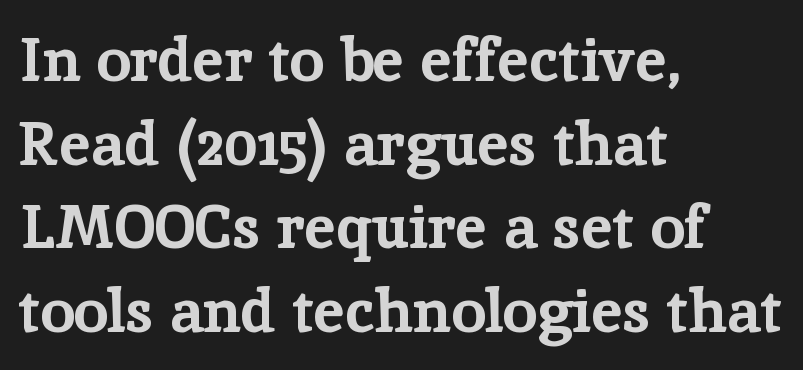
Q: Is the text bold? A: Yes.
Q: Is the text italic (slanted)? A: No, it is upright.
Q: Is the typeface a serif or a sans-serif typeface? A: Serif.
Q: Is the text underlined? A: No.
Q: How is the paragraph aligned? A: Left-aligned.
Q: Is the spacing between letters normal or unusually wide? A: Normal.
Q: Is the spacing between lines tight, normal or loose? A: Normal.
Q: Width (condensed, normal, or wide)? A: Normal.
Q: Stroke contrast? A: Low.
Q: x-height? A: Medium.
Q: Monospaced? A: No.
